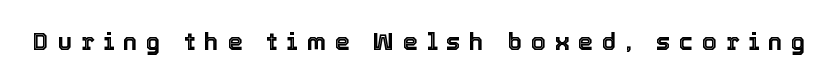
The image shows 24 px text type, upright; set unusually wide letter spacing (+0.36 em), not underlined.
